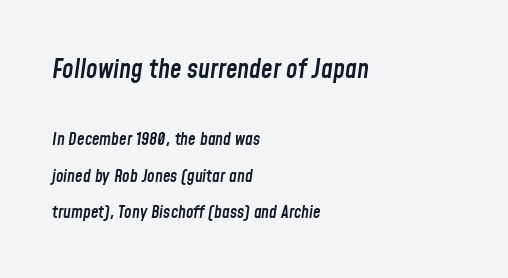
Posture: slanted. The words here are not underlined. The ragged edge is on the right, which tells us the setting is flush left. This sample uses plain, unmodified letter spacing. Bold? Not quite — semibold, heavier than regular but stopping short. Two sizes are in play, and the larger belongs to the first block.
